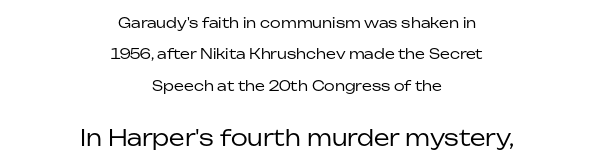
Characters remain perfectly vertical along every line. Successive baselines arrive slowly, with a big drop between each. Think standard paragraph weight, or any step lighter than that. Tracking value appears to be zero — textbook default spacing.
